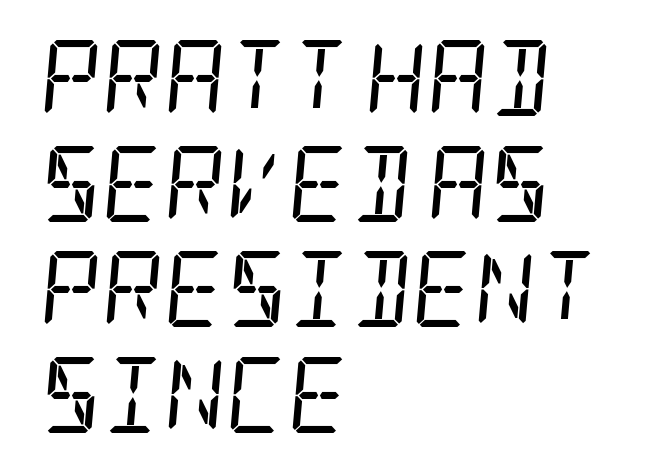
{"serif": "yes", "italic": "yes", "lean": "right", "slant_degrees": 5, "bold": "no", "weight": "regular", "width": "condensed", "stroke_contrast": "low", "x_height": "large", "underline": "no", "align": "left", "line_spacing": "normal", "line_spacing_ratio": 1.39, "letter_spacing": "normal", "letter_spacing_em": 0.0, "glyph_px": 76}
